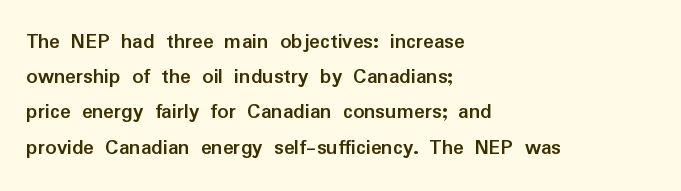
Q: Is the text bold? A: Yes.
Q: Is the text italic (slanted)? A: No, it is upright.
Q: Is the text underlined? A: No.
Q: How is the paragraph aligned? A: Left-aligned.
Q: Is the spacing between letters normal or unusually wide? A: Normal.
Q: Is the spacing between lines tight, normal or loose? A: Normal.
